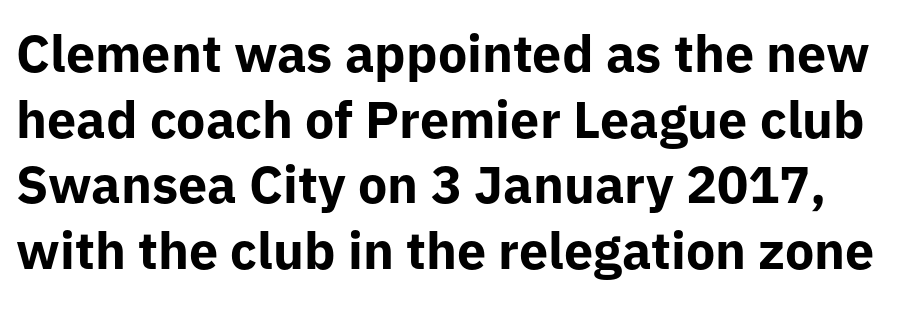
The image shows 52 px bold sans-serif type, upright; set normal line spacing (1.26x), normal letter spacing, not underlined; low stroke contrast and a medium x-height.
